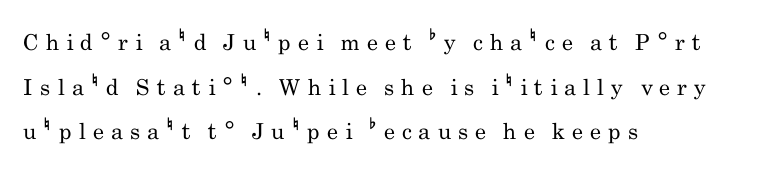
The image shows 22 px text type, upright; set left-aligned, loose line spacing (2.03x), unusually wide letter spacing (+0.32 em), not underlined.
